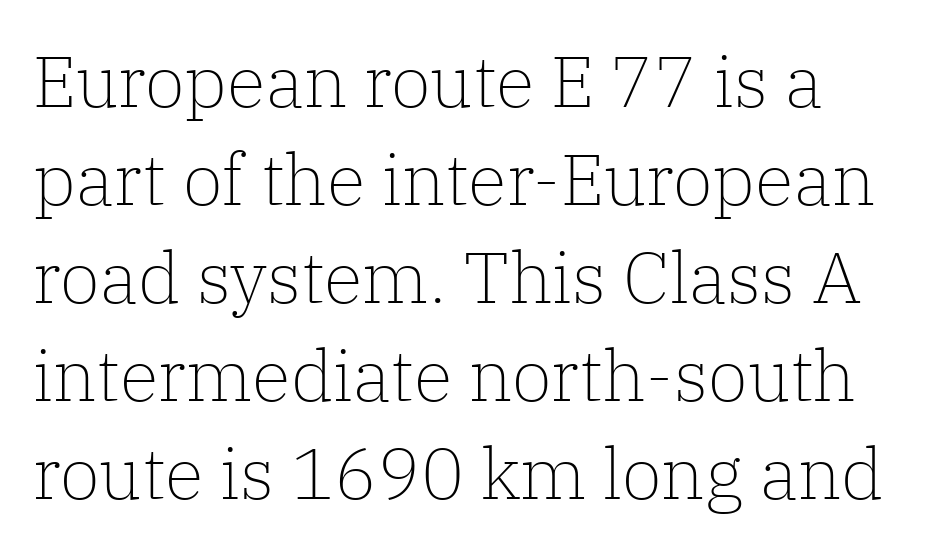
Q: Is the text bold? A: No.
Q: Is the text italic (slanted)? A: No, it is upright.
Q: Is the typeface a serif or a sans-serif typeface? A: Serif.
Q: Is the text underlined? A: No.
Q: How is the paragraph aligned? A: Left-aligned.
Q: Is the spacing between letters normal or unusually wide? A: Normal.
Q: Is the spacing between lines tight, normal or loose? A: Normal.
Q: Width (condensed, normal, or wide)? A: Normal.
Q: Stroke contrast? A: Low.
Q: x-height? A: Medium.
Q: Monospaced? A: No.
